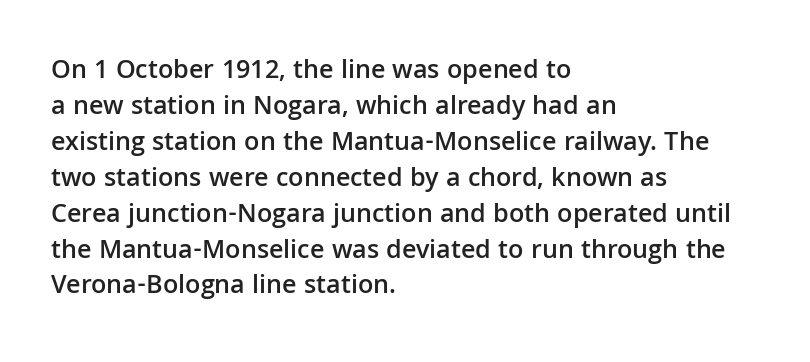
Q: Is the text bold? A: Semi-bold.
Q: Is the text italic (slanted)? A: No, it is upright.
Q: Is the text underlined? A: No.
Q: How is the paragraph aligned? A: Left-aligned.
Q: Is the spacing between letters normal or unusually wide? A: Normal.
Q: Is the spacing between lines tight, normal or loose? A: Normal.
